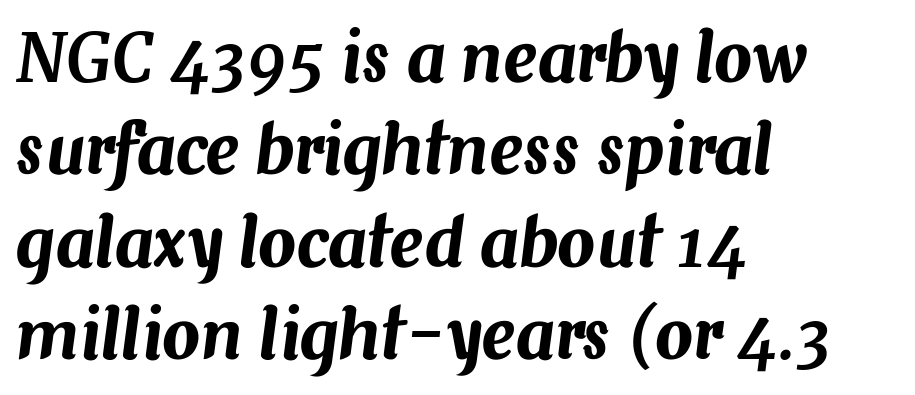
The image shows 67 px text type, italic (leaning right); set left-aligned, normal line spacing (1.38x), normal letter spacing, not underlined; medium stroke contrast and a medium x-height.
